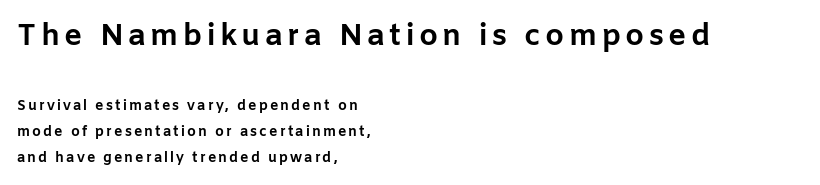
Q: Is the text bold? A: Yes.
Q: Is the text italic (slanted)? A: No, it is upright.
Q: Is the typeface a serif or a sans-serif typeface? A: Sans-serif.
Q: Is the text underlined? A: No.
Q: How is the paragraph aligned? A: Left-aligned.
Q: Which block of text is set in a larger size, the first (top) or the second (bottom)? A: The first (top) one.
Q: Width (condensed, normal, or wide)? A: Normal.
Q: Stroke contrast? A: Low.
Q: x-height? A: Medium.
Q: Monospaced? A: No.
